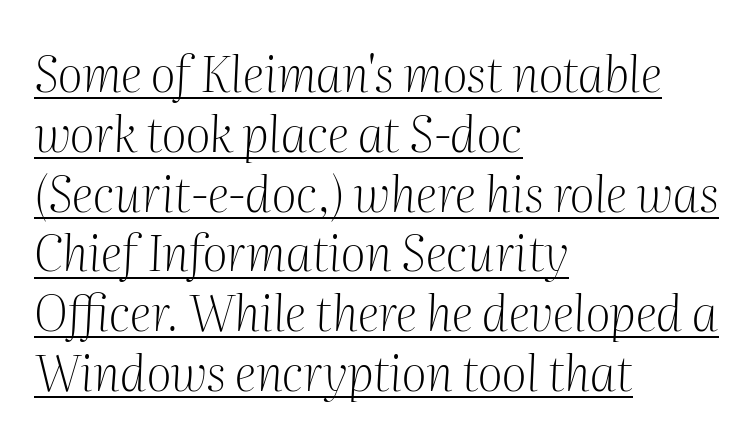
Q: Is the text bold? A: No.
Q: Is the text italic (slanted)? A: Yes, it leans right by about 2 degrees.
Q: Is the typeface a serif or a sans-serif typeface? A: Serif.
Q: Is the text underlined? A: Yes.
Q: How is the paragraph aligned? A: Left-aligned.
Q: Is the spacing between letters normal or unusually wide? A: Normal.
Q: Width (condensed, normal, or wide)? A: Normal.
Q: Stroke contrast? A: Medium.
Q: x-height? A: Medium.
Q: Monospaced? A: No.
